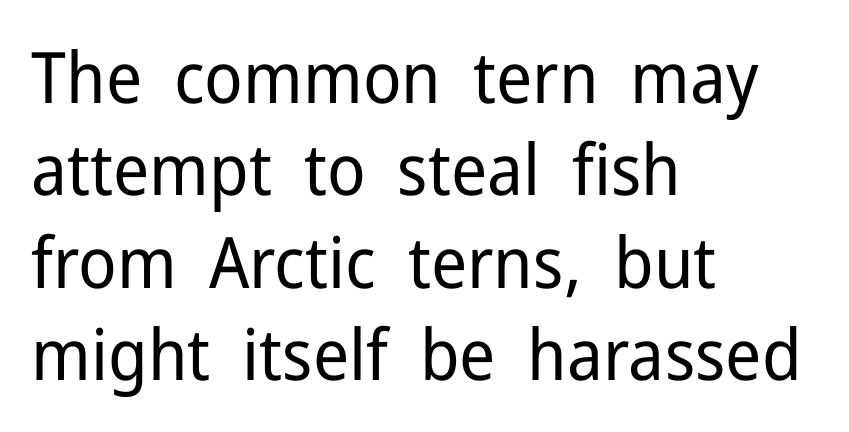
Q: Is the text bold? A: No.
Q: Is the text italic (slanted)? A: No, it is upright.
Q: Is the typeface a serif or a sans-serif typeface? A: Sans-serif.
Q: Is the text underlined? A: No.
Q: How is the paragraph aligned? A: Left-aligned.
Q: Is the spacing between letters normal or unusually wide? A: Normal.
Q: Is the spacing between lines tight, normal or loose? A: Normal.
Q: Width (condensed, normal, or wide)? A: Normal.
Q: Stroke contrast? A: Low.
Q: x-height? A: Medium.
Q: Monospaced? A: No.
